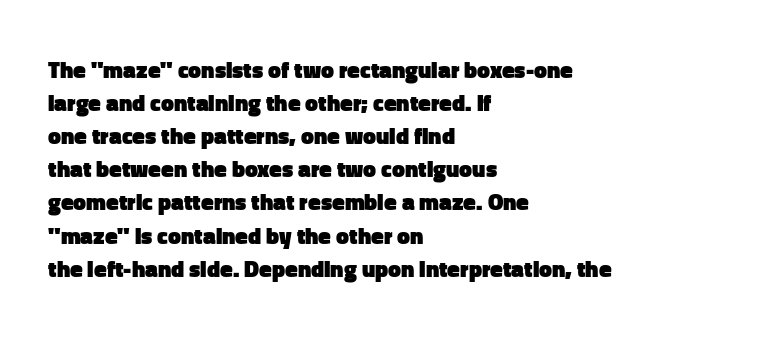
{"italic": "no", "bold": "yes", "underline": "no", "align": "left", "line_spacing": "normal", "line_spacing_ratio": 1.44, "letter_spacing": "normal", "letter_spacing_em": 0.0, "glyph_px": 23}
